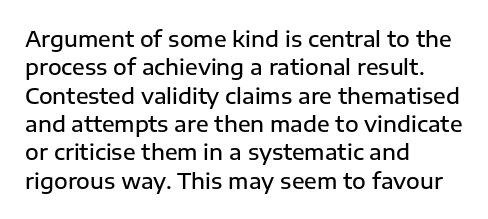
{"italic": "no", "bold": "semi", "underline": "no", "align": "left", "line_spacing": "normal", "line_spacing_ratio": 1.35, "letter_spacing": "normal", "letter_spacing_em": 0.0, "glyph_px": 21}
